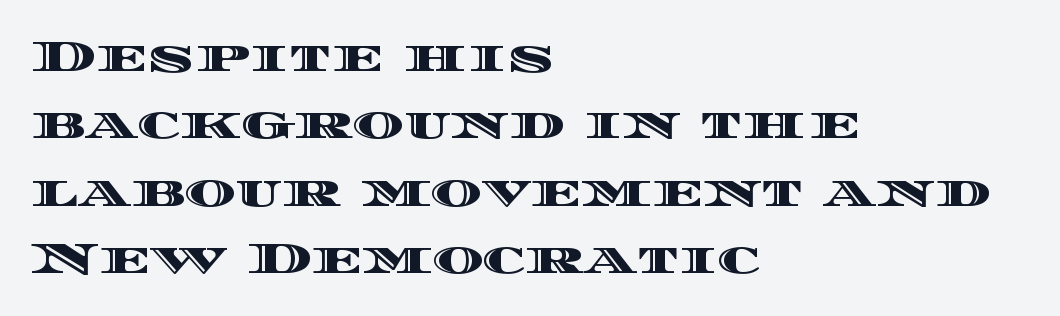
{"italic": "no", "width": "wide", "x_height": "large", "monospaced": "no", "underline": "no", "align": "left", "line_spacing": "normal", "line_spacing_ratio": 1.53, "letter_spacing": "normal", "letter_spacing_em": 0.0, "glyph_px": 44}
